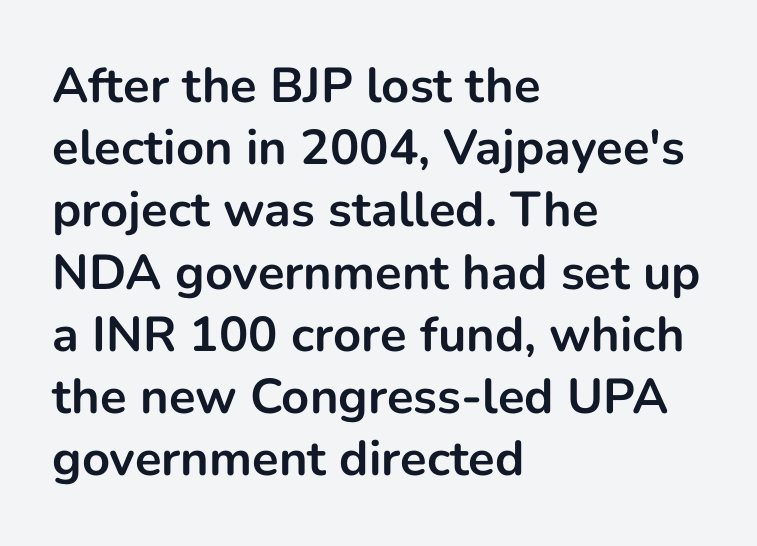
Stroke terminals: plain, sans-serif. Where is the straight margin? On the left. I'd describe the lettering as bold — thick and assertive. Summary of vertical rhythm: regular, with standard interline spacing.
